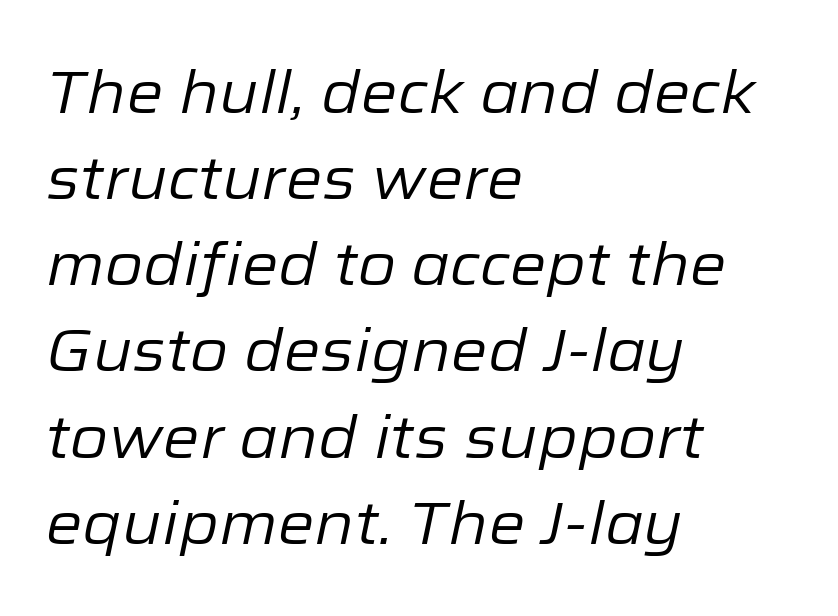
Default kerning and tracking; the words read as compact shapes. The words here are not underlined. Do the characters align in a grid? No, the font is proportional. Quick note: interline space is typical.
